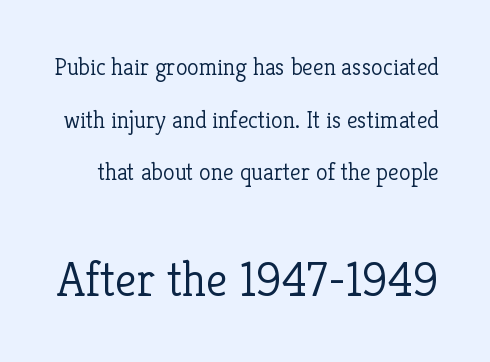
The image shows 49 px light serif type, upright; set loose line spacing (2.19x), normal letter spacing, not underlined; the second (bottom) block is 2.04x larger; low stroke contrast and a medium x-height.
